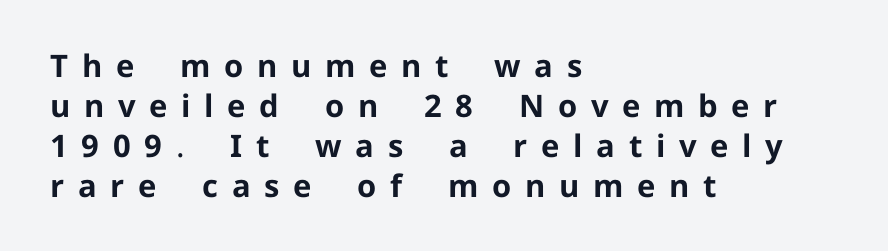
Q: Is the text bold? A: Yes.
Q: Is the text italic (slanted)? A: No, it is upright.
Q: Is the typeface a serif or a sans-serif typeface? A: Sans-serif.
Q: Is the text underlined? A: No.
Q: How is the paragraph aligned? A: Left-aligned.
Q: Is the spacing between letters normal or unusually wide? A: Unusually wide.
Q: Is the spacing between lines tight, normal or loose? A: Normal.
Q: Width (condensed, normal, or wide)? A: Normal.
Q: Stroke contrast? A: Low.
Q: x-height? A: Medium.
Q: Monospaced? A: No.
